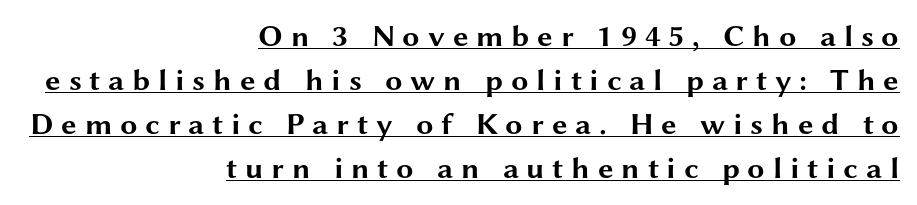
The font's upright variant was chosen for this text. You could not count columns in this text — the font is proportionally spaced. Classification — sans serif. The typesetter has applied underlining to the passage shown. Summary of vertical rhythm: regular, with standard interline spacing.
